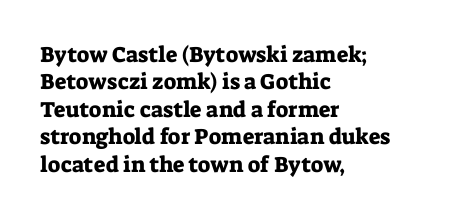
Letter spacing: default. Words float on clear page, feet unadorned. Every stem runs plumb, perpendicular to the baseline. Is there much room between lines? A standard amount, neither cramped nor airy. Reading down the block, your eye returns to a fixed left position each line.
